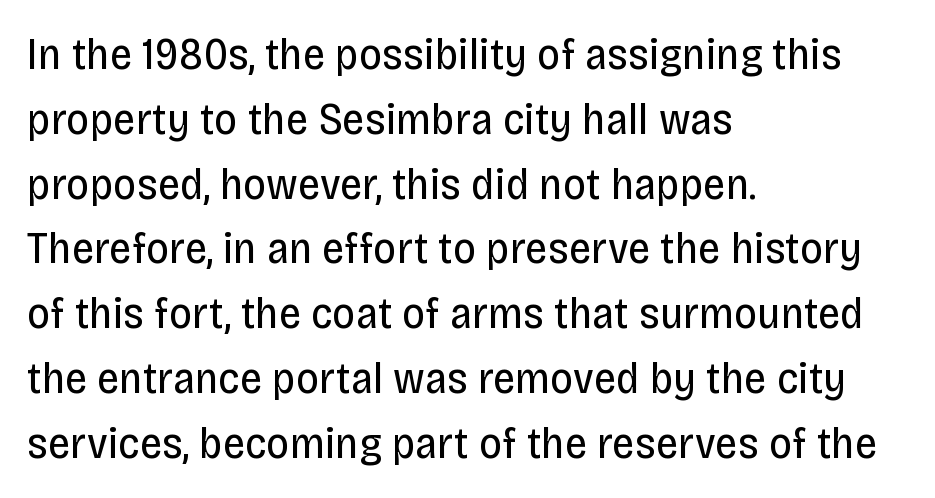
The image shows 45 px regular-weight, condensed sans-serif type, upright; set left-aligned, normal line spacing (1.44x), normal letter spacing, not underlined; low stroke contrast and a large x-height.
